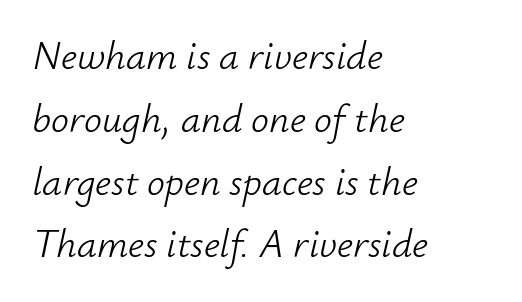
Q: Is the text bold? A: No.
Q: Is the text italic (slanted)? A: Yes, it leans right by about 12 degrees.
Q: Is the text underlined? A: No.
Q: How is the paragraph aligned? A: Left-aligned.
Q: Is the spacing between letters normal or unusually wide? A: Normal.
Q: Is the spacing between lines tight, normal or loose? A: Normal.
Q: Width (condensed, normal, or wide)? A: Normal.
Q: Stroke contrast? A: Low.
Q: x-height? A: Small.
Q: Monospaced? A: No.
